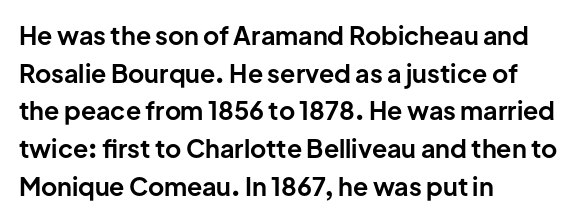
Q: Is the text bold? A: Yes.
Q: Is the text italic (slanted)? A: No, it is upright.
Q: Is the text underlined? A: No.
Q: How is the paragraph aligned? A: Left-aligned.
Q: Is the spacing between letters normal or unusually wide? A: Normal.
Q: Is the spacing between lines tight, normal or loose? A: Normal.
